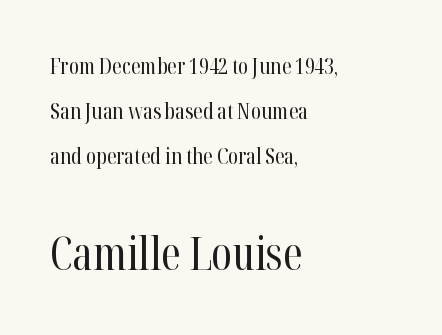
Q: Is the text bold? A: No.
Q: Is the text italic (slanted)? A: No, it is upright.
Q: Is the typeface a serif or a sans-serif typeface? A: Serif.
Q: Is the text underlined? A: No.
Q: How is the paragraph aligned? A: Left-aligned.
Q: Is the spacing between letters normal or unusually wide? A: Normal.
Q: Is the spacing between lines tight, normal or loose? A: Loose.
Q: Which block of text is set in a larger size, the first (top) or the second (bottom)? A: The second (bottom) one.
Q: Width (condensed, normal, or wide)? A: Condensed.
Q: Stroke contrast? A: High.
Q: x-height? A: Medium.
Q: Monospaced? A: No.
